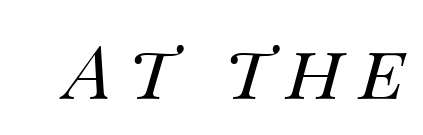
{"italic": "yes", "lean": "right", "slant_degrees": 14, "bold": "no", "weight": "regular", "width": "normal", "stroke_contrast": "medium", "x_height": "large", "monospaced": "no", "underline": "no", "letter_spacing": "wide", "letter_spacing_em": 0.21, "glyph_px": 75}
